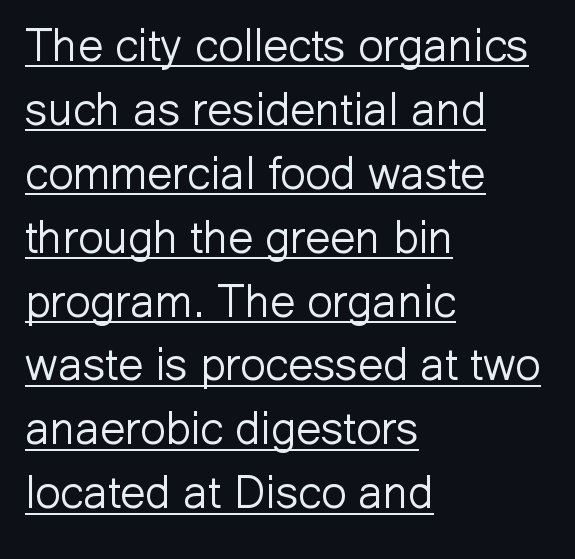
One-word summary of the alignment: left. Quick note: underline on. A roman cut, with each character standing at attention. A normal amount of white space separates one row of letters from the next. Note the varied advance widths — an 'i' is clearly narrower than an 'm'.
